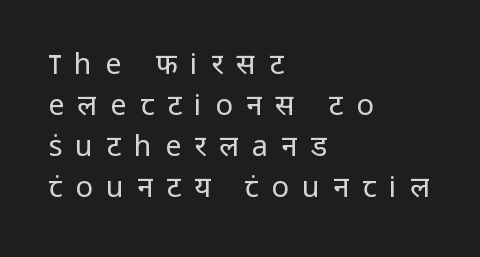
Successive baselines arrive at the customary interval. You could not count columns in this text — the font is proportionally spaced. Regarding serifs, this sample does without them. Glance below the letters and you will spot only blank space. Letters have the restrained weight of plain body copy at most.
